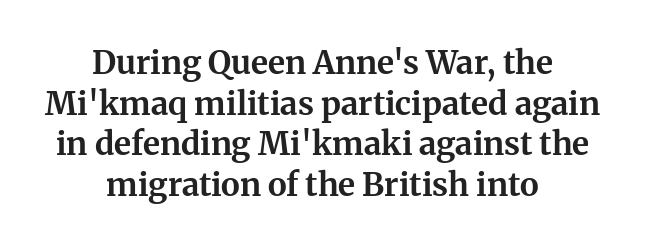
The strokes are fattened all the way to bold. Every stem runs plumb, perpendicular to the baseline. Visually the block forms a symmetrical silhouette, jagged on both flanks. I'd call this a serif setting — the letters wear small feet.
